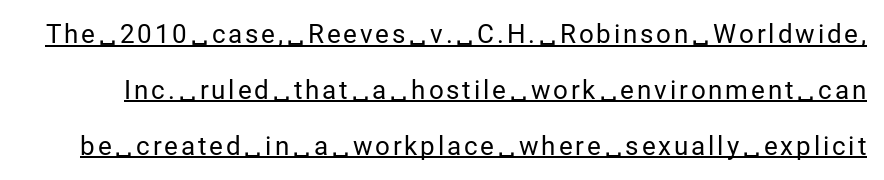
Posture: upright roman. Loosely led — the rows are spread out. This sample carries an underscore along the baseline area. Stroke thickness stays within the range of a standard reading face or lighter.
